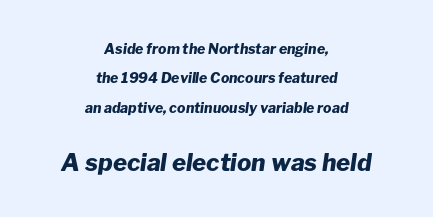
Q: Is the text bold? A: Yes.
Q: Is the text italic (slanted)? A: Yes, it leans right by about 8 degrees.
Q: Is the text underlined? A: No.
Q: How is the paragraph aligned? A: Centered.
Q: Is the spacing between letters normal or unusually wide? A: Normal.
Q: Is the spacing between lines tight, normal or loose? A: Loose.
Q: Which block of text is set in a larger size, the first (top) or the second (bottom)? A: The second (bottom) one.
